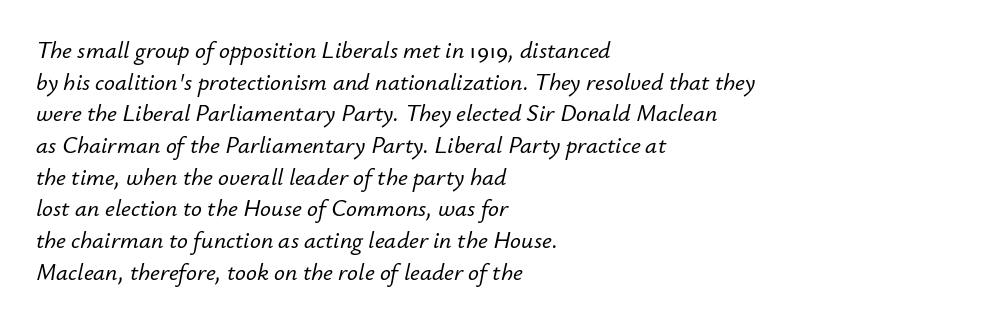
{"italic": "yes", "lean": "right", "slant_degrees": 12, "underline": "no", "align": "left", "line_spacing": "normal", "line_spacing_ratio": 1.32, "letter_spacing": "normal", "letter_spacing_em": 0.0, "glyph_px": 24}
